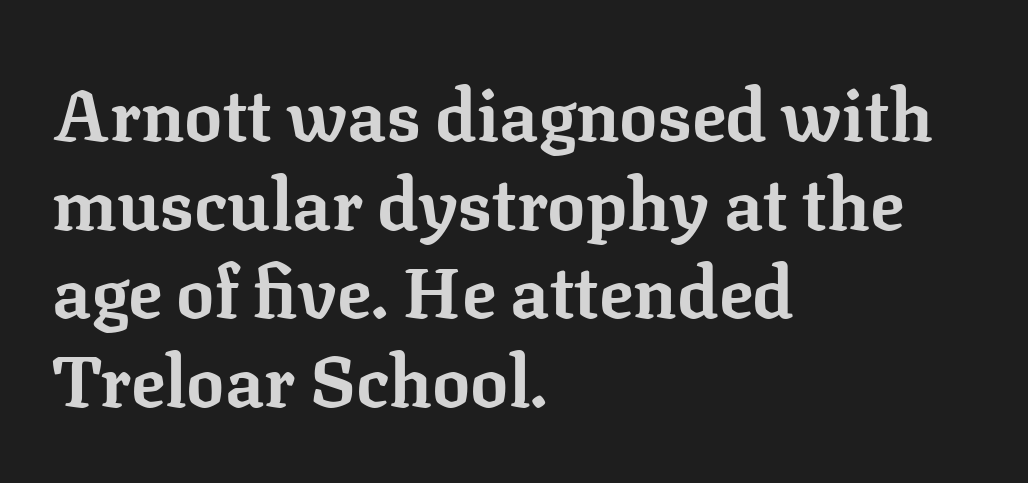
Weight: bold. Summary of vertical rhythm: regular, with standard interline spacing. Quick note: underline off. Think of a printed novel: that variable character pitch is what you see here. In terms of letterspacing, this is plain default setting. The designer went with a serif here, giving each stem small feet.
